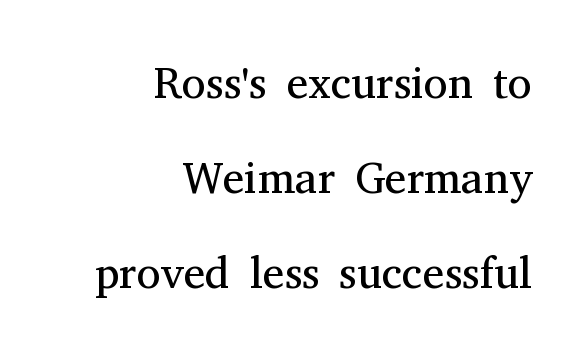
Q: Is the text bold? A: No.
Q: Is the text italic (slanted)? A: No, it is upright.
Q: Is the typeface a serif or a sans-serif typeface? A: Serif.
Q: Is the text underlined? A: No.
Q: How is the paragraph aligned? A: Right-aligned.
Q: Is the spacing between letters normal or unusually wide? A: Normal.
Q: Is the spacing between lines tight, normal or loose? A: Loose.
Q: Width (condensed, normal, or wide)? A: Normal.
Q: Stroke contrast? A: Medium.
Q: x-height? A: Medium.
Q: Monospaced? A: No.
